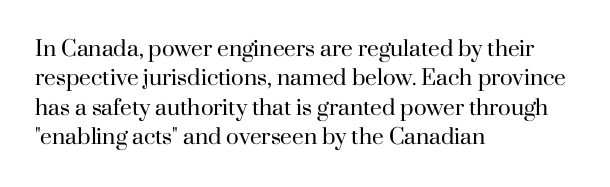
The image shows 21 px text type, upright; set left-aligned, normal line spacing (1.4x), normal letter spacing, not underlined.
